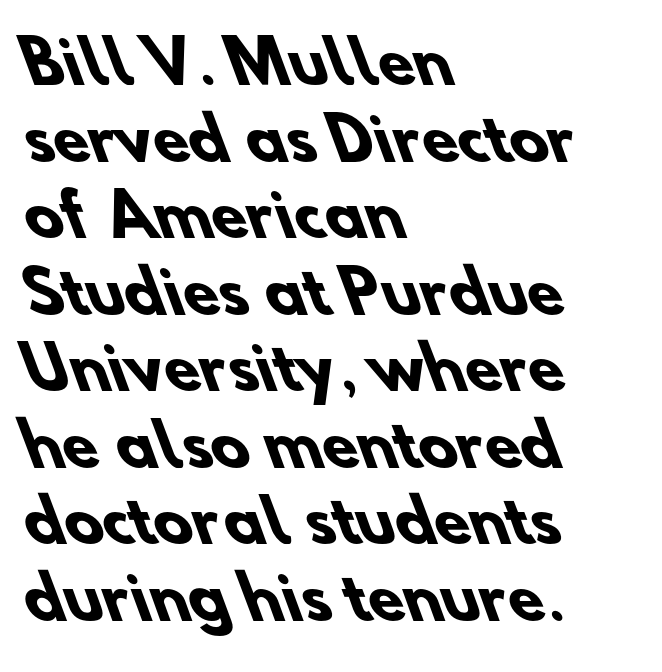
The image shows 58 px heavy sans-serif type; set left-aligned, normal line spacing (1.32x), normal letter spacing, not underlined; low stroke contrast and a small x-height.
